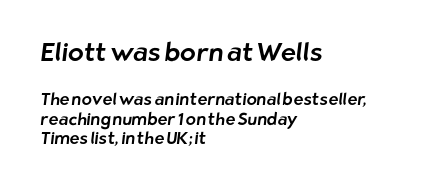
Typesetter's note — upper block bumped up in size, lower block left smaller. In CSS terms this would be text-align: left. The gap between lines stays unmarked. Nothing unusual about the tracking: characters are spaced as the font intends.
